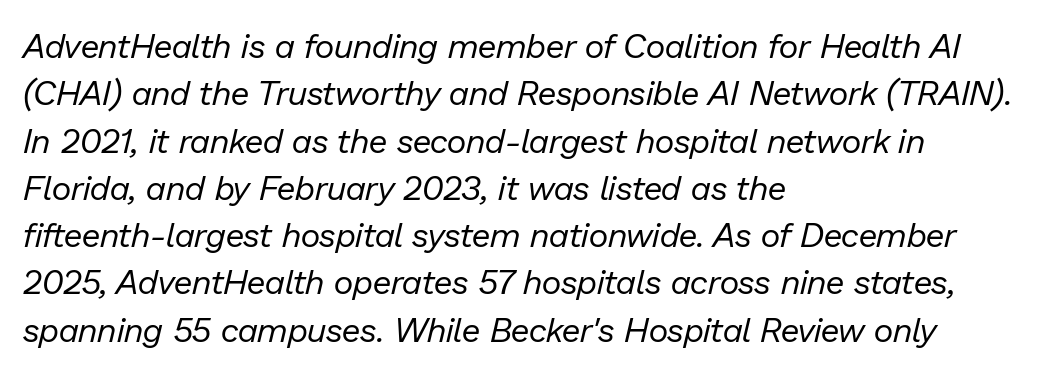
{"italic": "yes", "lean": "right", "slant_degrees": 13, "bold": "no", "weight": "regular", "width": "normal", "stroke_contrast": "low", "x_height": "medium", "monospaced": "no", "underline": "no", "align": "left", "line_spacing": "normal", "line_spacing_ratio": 1.39, "letter_spacing": "normal", "letter_spacing_em": 0.0, "glyph_px": 34}
